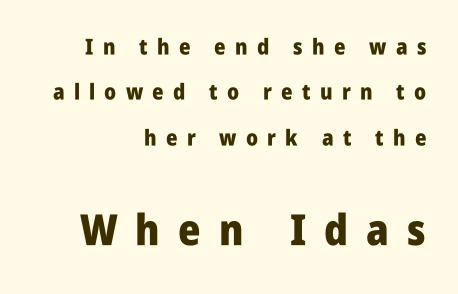
Q: Is the text bold? A: Yes.
Q: Is the text italic (slanted)? A: No, it is upright.
Q: Is the typeface a serif or a sans-serif typeface? A: Sans-serif.
Q: Is the text underlined? A: No.
Q: How is the paragraph aligned? A: Right-aligned.
Q: Is the spacing between letters normal or unusually wide? A: Unusually wide.
Q: Is the spacing between lines tight, normal or loose? A: Loose.
Q: Which block of text is set in a larger size, the first (top) or the second (bottom)? A: The second (bottom) one.
Q: Width (condensed, normal, or wide)? A: Condensed.
Q: Stroke contrast? A: Low.
Q: x-height? A: Large.
Q: Monospaced? A: No.
